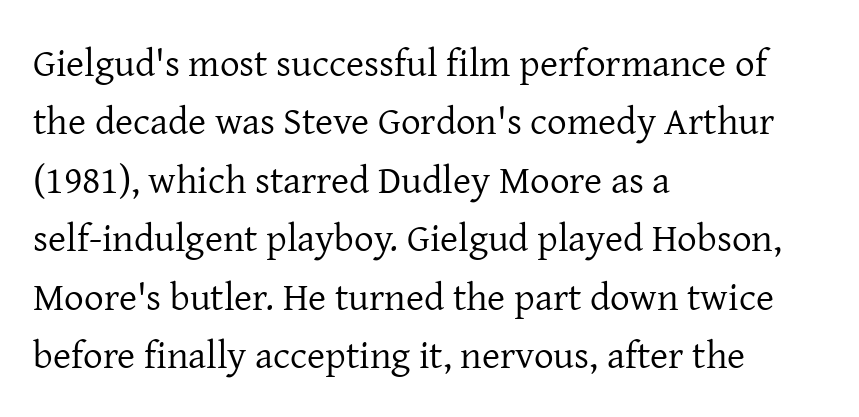
{"serif": "yes", "italic": "no", "bold": "no", "weight": "regular", "width": "normal", "stroke_contrast": "low", "x_height": "medium", "monospaced": "no", "underline": "no", "align": "left", "line_spacing": "normal", "line_spacing_ratio": 1.5, "letter_spacing": "normal", "letter_spacing_em": 0.0, "glyph_px": 39}
